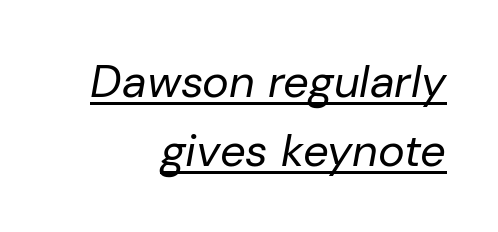
Q: Is the text bold? A: No.
Q: Is the text italic (slanted)? A: Yes, it leans right by about 10 degrees.
Q: Is the text underlined? A: Yes.
Q: How is the paragraph aligned? A: Right-aligned.
Q: Is the spacing between letters normal or unusually wide? A: Normal.
Q: Is the spacing between lines tight, normal or loose? A: Normal.
Q: Width (condensed, normal, or wide)? A: Normal.
Q: Stroke contrast? A: Low.
Q: x-height? A: Medium.
Q: Monospaced? A: No.
